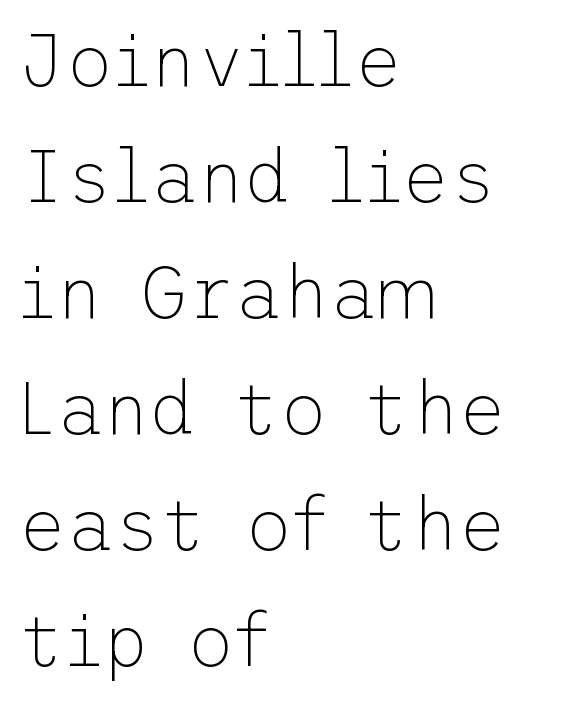
Q: Is the text bold? A: No.
Q: Is the text italic (slanted)? A: No, it is upright.
Q: Is the typeface a serif or a sans-serif typeface? A: Sans-serif.
Q: Is the text underlined? A: No.
Q: How is the paragraph aligned? A: Left-aligned.
Q: Is the spacing between letters normal or unusually wide? A: Normal.
Q: Is the spacing between lines tight, normal or loose? A: Normal.
Q: Width (condensed, normal, or wide)? A: Normal.
Q: Stroke contrast? A: Low.
Q: x-height? A: Medium.
